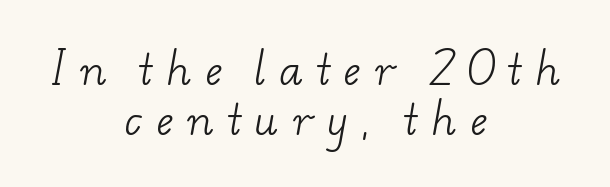
{"serif": "yes", "bold": "no", "weight": "light", "width": "wide", "stroke_contrast": "low", "x_height": "small", "monospaced": "no", "underline": "no", "align": "center", "line_spacing_ratio": 1.24, "letter_spacing": "wide", "letter_spacing_em": 0.35, "glyph_px": 40}
